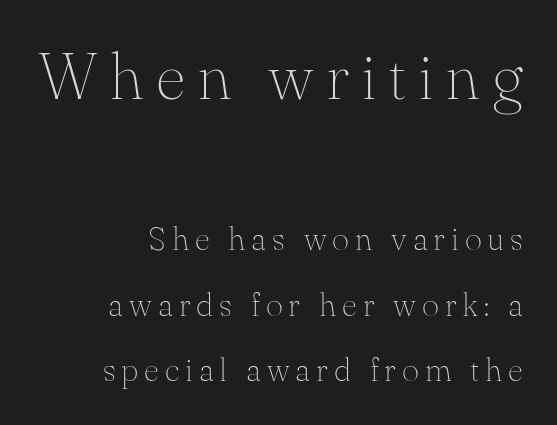
The image shows 66 px thin serif type, upright; set right-aligned, loose line spacing (1.98x), not underlined; the first (top) block is 2.0x larger; medium stroke contrast and a small x-height.
